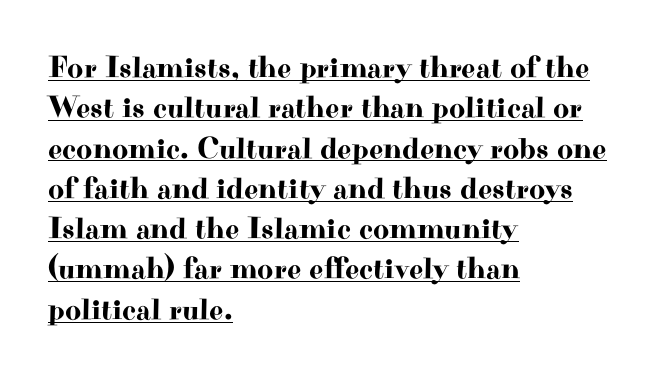
{"serif": "yes", "italic": "no", "width": "wide", "stroke_contrast": "high", "x_height": "small", "monospaced": "no", "underline": "yes", "align": "left", "line_spacing": "normal", "line_spacing_ratio": 1.3, "letter_spacing": "normal", "letter_spacing_em": 0.0, "glyph_px": 31}
